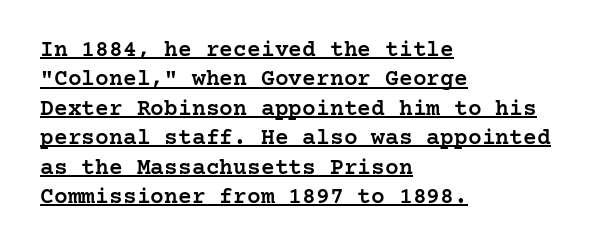
Q: Is the text bold? A: Semi-bold.
Q: Is the text italic (slanted)? A: No, it is upright.
Q: Is the text underlined? A: Yes.
Q: How is the paragraph aligned? A: Left-aligned.
Q: Is the spacing between letters normal or unusually wide? A: Normal.
Q: Is the spacing between lines tight, normal or loose? A: Normal.
